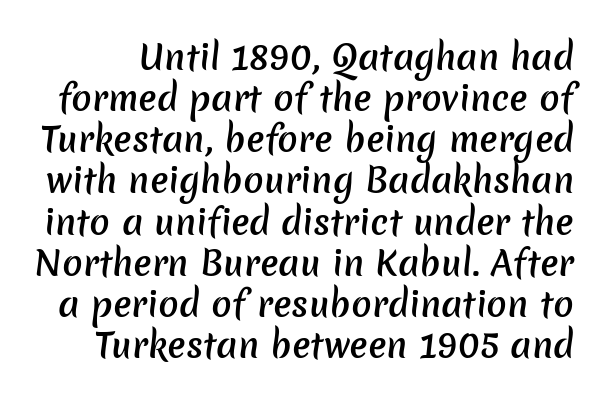
{"serif": "no", "bold": "semi", "weight": "semibold", "width": "normal", "stroke_contrast": "low", "x_height": "medium", "monospaced": "no", "underline": "no", "line_spacing_ratio": 1.21, "letter_spacing": "normal", "letter_spacing_em": 0.0, "glyph_px": 34}
